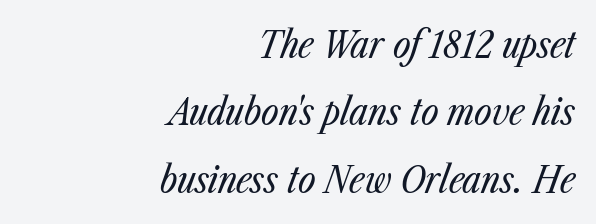
Think of a printed novel: that variable character pitch is what you see here. The face used here has a pronounced slope to its letters. Caption: standard tracking, unaltered. Compared with a typical body face, this is equally light or lighter still.
